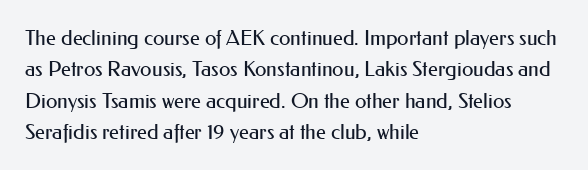
The image shows 21 px text type, upright; set left-aligned, normal line spacing (1.49x), normal letter spacing, not underlined.
